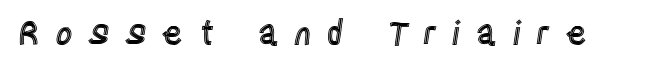
These lines are rendered in a variable-pitch font. Letter spacing: wide. The foot of each line stays bare and open.
